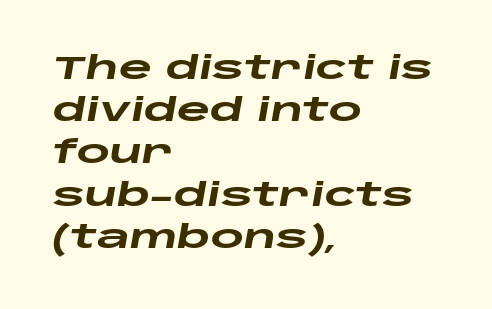
The baseline area is clear. Short and long lines alike share a common starting point at left. Summary of vertical rhythm: regular, with standard interline spacing. Looks like regular typesetting: each glyph gets only the width it needs. Nobody touched the tracking dial on this one.
